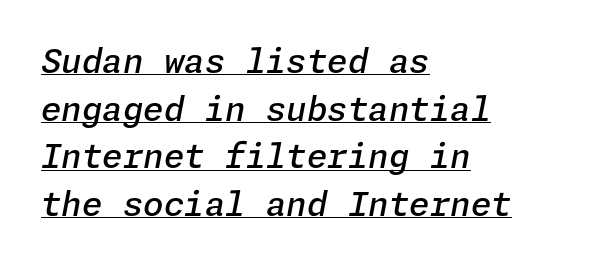
The glyphs are accompanied by a horizontal stroke just below them. Compared with typical body copy, the letter spacing here is the same. The lettering tilts uniformly, giving the passage an italic look. Notice how descenders clear the ascenders below comfortably — that's standard leading.
